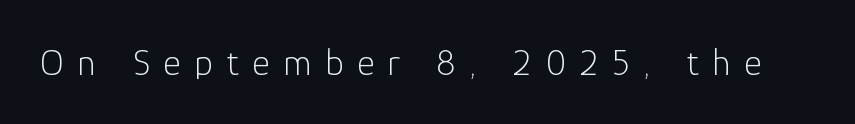
The letters carry no serifs — their stems end cleanly without finishing strokes. Letters have the restrained weight of plain body copy at most. Each letter keeps its own natural width here, so spacing adapts to shape. The font's upright variant was chosen for this text.
